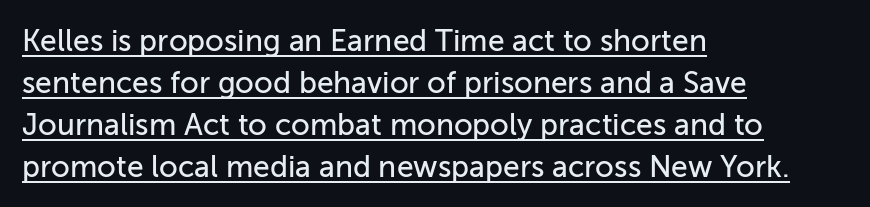
The image shows 30 px sans-serif type, upright; set left-aligned, normal line spacing (1.4x), normal letter spacing, underlined; low stroke contrast and a medium x-height.
